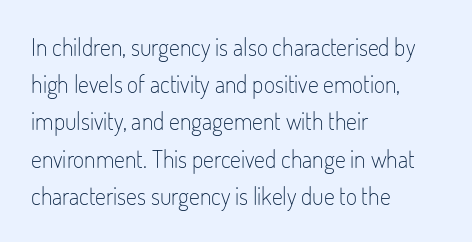
{"italic": "no", "bold": "no", "underline": "no", "align": "left", "line_spacing": "normal", "line_spacing_ratio": 1.55, "letter_spacing": "normal", "letter_spacing_em": 0.0, "glyph_px": 24}
